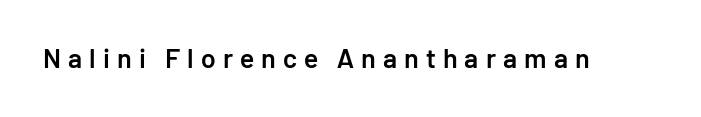
The image shows 27 px text type, upright; set unusually wide letter spacing (+0.26 em), not underlined.
